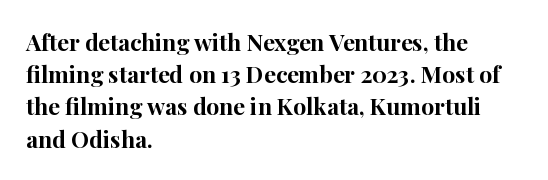
The image shows 23 px bold type, upright; set left-aligned, normal line spacing (1.4x), normal letter spacing, not underlined.
